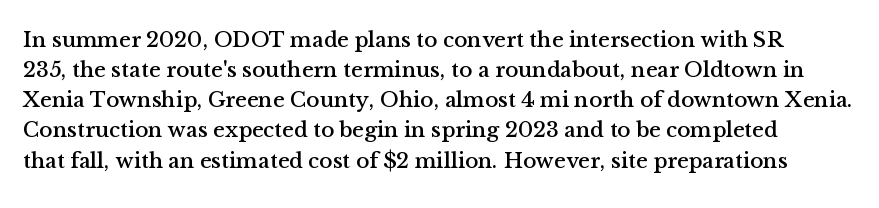
{"italic": "no", "underline": "no", "line_spacing": "normal", "line_spacing_ratio": 1.37, "letter_spacing": "normal", "letter_spacing_em": 0.0, "glyph_px": 22}
